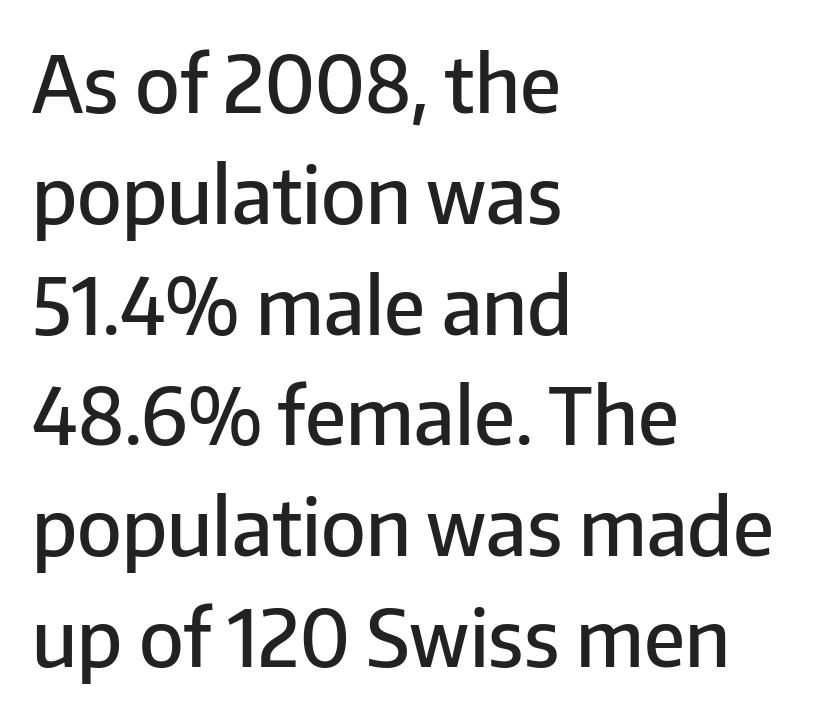
{"serif": "no", "italic": "no", "bold": "semi", "weight": "semibold", "width": "normal", "stroke_contrast": "low", "x_height": "medium", "monospaced": "no", "underline": "no", "align": "left", "line_spacing": "normal", "line_spacing_ratio": 1.42, "letter_spacing": "normal", "letter_spacing_em": 0.0, "glyph_px": 78}
